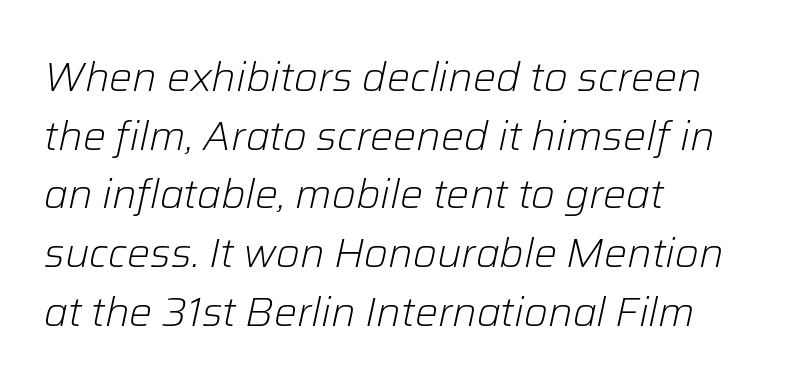
{"italic": "yes", "lean": "right", "slant_degrees": 12, "bold": "no", "weight": "light", "width": "normal", "stroke_contrast": "low", "x_height": "medium", "monospaced": "no", "underline": "no", "align": "left", "line_spacing": "normal", "line_spacing_ratio": 1.43, "letter_spacing": "normal", "letter_spacing_em": 0.0, "glyph_px": 41}
